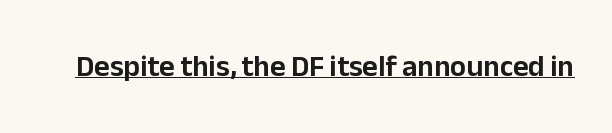
The image shows 30 px sans-serif type, upright; set normal letter spacing, underlined; low stroke contrast and a medium x-height.
